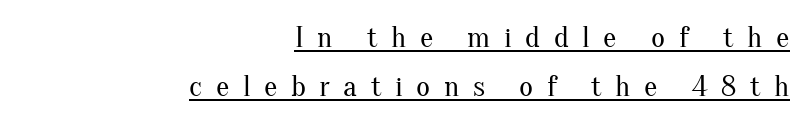
Q: Is the text bold? A: No.
Q: Is the text italic (slanted)? A: No, it is upright.
Q: Is the typeface a serif or a sans-serif typeface? A: Serif.
Q: Is the text underlined? A: Yes.
Q: How is the paragraph aligned? A: Right-aligned.
Q: Is the spacing between letters normal or unusually wide? A: Unusually wide.
Q: Is the spacing between lines tight, normal or loose? A: Normal.
Q: Width (condensed, normal, or wide)? A: Normal.
Q: Stroke contrast? A: Medium.
Q: x-height? A: Small.
Q: Monospaced? A: No.
